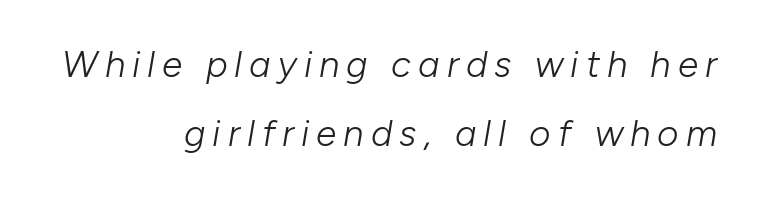
The whole block is typeset with a tilt. The typesetting does not lean heavy: it is not bold. Any mark beneath the type? The region is blank. Alignment: flush right. Is this a fixed-width face? No — the glyphs have proportional, varying widths.
